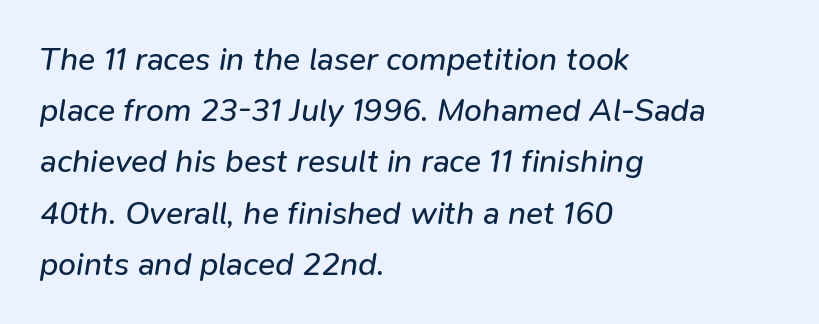
Q: Is the text bold? A: No.
Q: Is the text italic (slanted)? A: Yes, it leans right by about 9 degrees.
Q: Is the text underlined? A: No.
Q: How is the paragraph aligned? A: Left-aligned.
Q: Is the spacing between letters normal or unusually wide? A: Normal.
Q: Is the spacing between lines tight, normal or loose? A: Normal.
Q: Width (condensed, normal, or wide)? A: Normal.
Q: Stroke contrast? A: Low.
Q: x-height? A: Medium.
Q: Monospaced? A: No.
